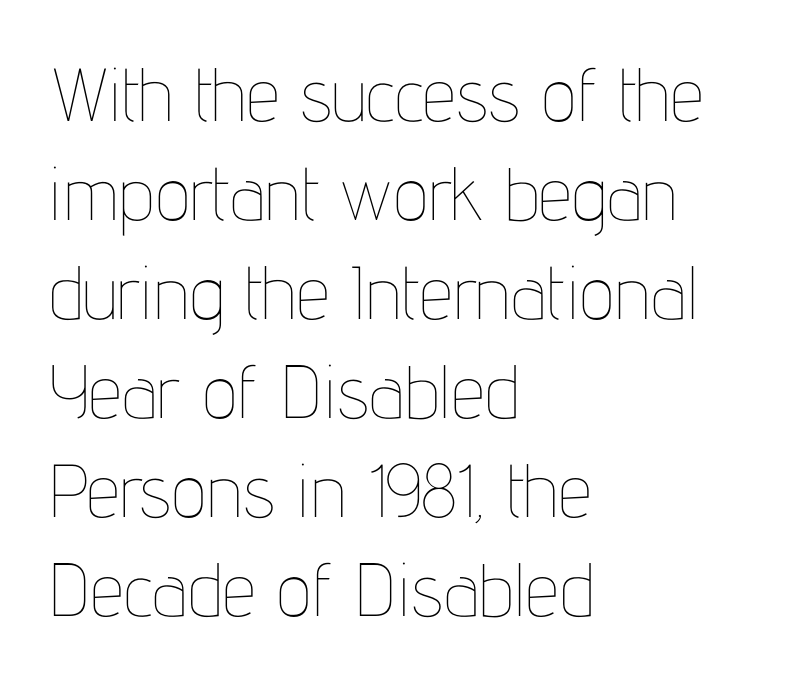
The gap between lines stays unmarked. Caption: standard tracking, unaltered. Is the stroke heavy? The answer is a plain regular-or-lighter. Spacing verdict: proportional, widths tailored to each character.
